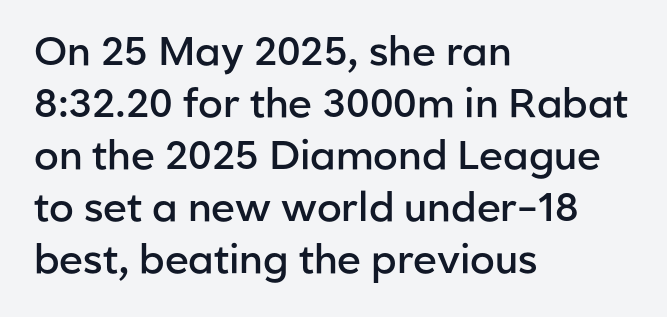
Q: Is the text bold? A: Semi-bold.
Q: Is the text italic (slanted)? A: No, it is upright.
Q: Is the typeface a serif or a sans-serif typeface? A: Sans-serif.
Q: Is the text underlined? A: No.
Q: How is the paragraph aligned? A: Left-aligned.
Q: Is the spacing between letters normal or unusually wide? A: Normal.
Q: Is the spacing between lines tight, normal or loose? A: Normal.
Q: Width (condensed, normal, or wide)? A: Normal.
Q: Stroke contrast? A: Low.
Q: x-height? A: Medium.
Q: Monospaced? A: No.
